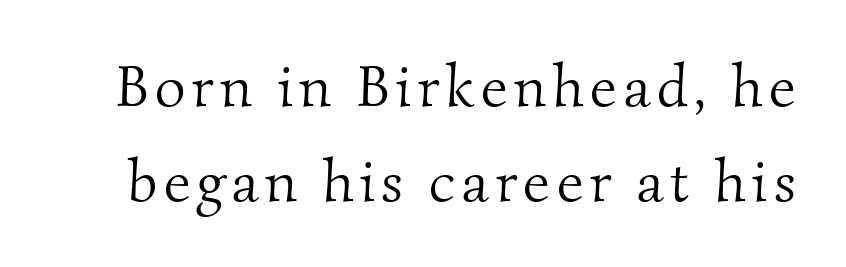
The rendering uses a moderate line-height, typical for paragraphs. Each letter keeps its own natural width here, so spacing adapts to shape. The letters carry serifs — small finishing strokes at the ends of their stems. A bare baseline throughout the passage.
